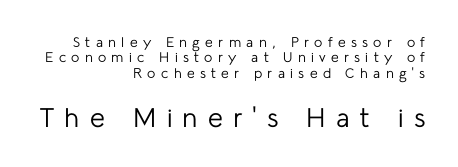
Q: Is the text bold? A: No.
Q: Is the text italic (slanted)? A: No, it is upright.
Q: Is the text underlined? A: No.
Q: How is the paragraph aligned? A: Right-aligned.
Q: Is the spacing between letters normal or unusually wide? A: Unusually wide.
Q: Is the spacing between lines tight, normal or loose? A: Tight.
Q: Which block of text is set in a larger size, the first (top) or the second (bottom)? A: The second (bottom) one.
